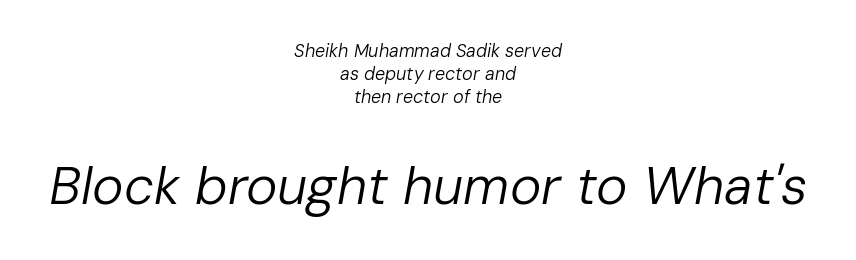
Honestly, the row spacing looks completely unremarkable. This rendering leaves character spacing at its baseline value. Line starts and ends both wander, symmetrically. Underline: absent. Yep, that's italic — everything's leaning. The rendering enlarges the type as you move from the upper chunk to the lower.
